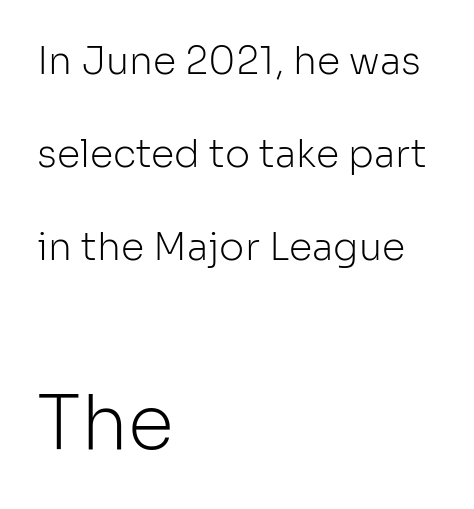
A typesetter would call this leading open, well beyond the default. Think of a printed novel: that variable character pitch is what you see here. Ink coverage per letter is moderate at most. Horizontally, the lines are justified to the leading edge only.
